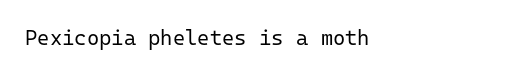
Q: Is the text bold? A: No.
Q: Is the text italic (slanted)? A: No, it is upright.
Q: Is the text underlined? A: No.
Q: Is the spacing between letters normal or unusually wide? A: Normal.
